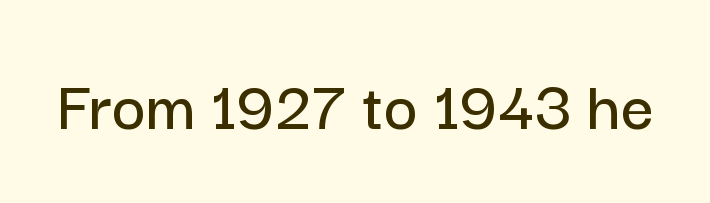
Q: Is the text italic (slanted)? A: No, it is upright.
Q: Is the typeface a serif or a sans-serif typeface? A: Sans-serif.
Q: Is the text underlined? A: No.
Q: Is the spacing between letters normal or unusually wide? A: Normal.
Q: Width (condensed, normal, or wide)? A: Normal.
Q: Stroke contrast? A: Low.
Q: x-height? A: Medium.
Q: Monospaced? A: No.
